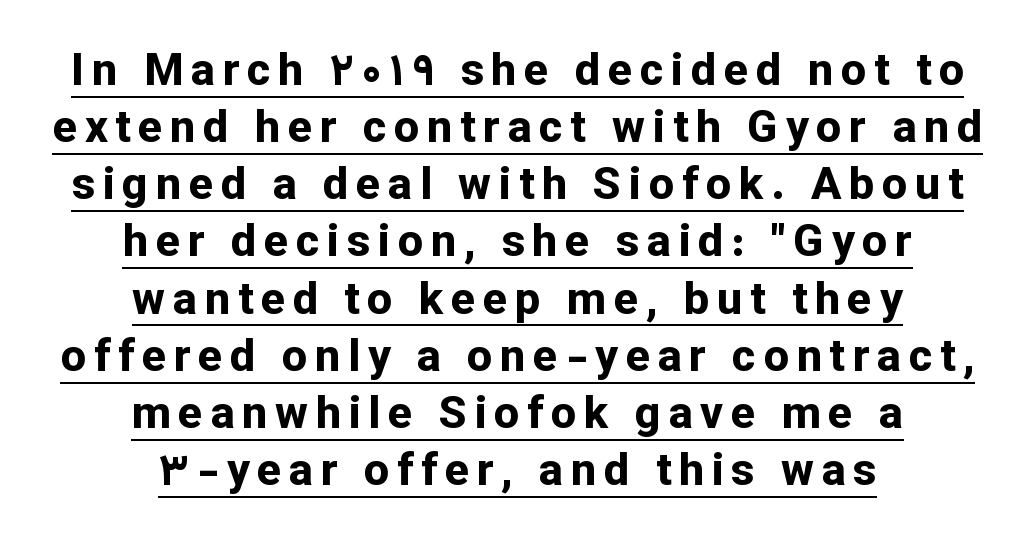
{"serif": "no", "italic": "no", "bold": "yes", "weight": "bold", "width": "normal", "stroke_contrast": "low", "x_height": "medium", "monospaced": "no", "underline": "yes", "align": "center", "line_spacing": "normal", "line_spacing_ratio": 1.27, "glyph_px": 45}
